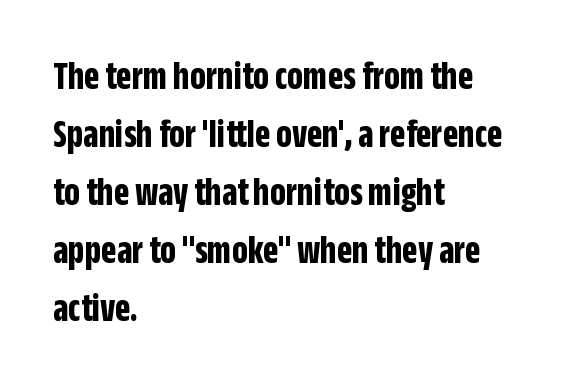
{"serif": "no", "italic": "no", "bold": "yes", "weight": "bold", "width": "condensed", "stroke_contrast": "low", "x_height": "large", "monospaced": "no", "underline": "no", "align": "left", "line_spacing": "normal", "line_spacing_ratio": 1.45, "letter_spacing": "normal", "letter_spacing_em": 0.0, "glyph_px": 40}
